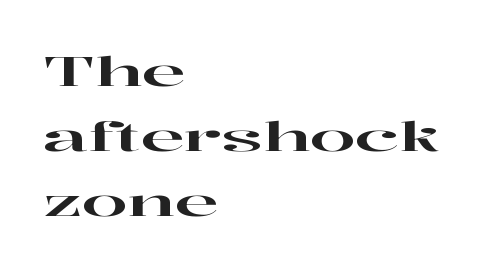
{"serif": "yes", "italic": "no", "width": "wide", "stroke_contrast": "high", "x_height": "medium", "monospaced": "no", "underline": "no", "align": "left", "line_spacing": "normal", "line_spacing_ratio": 1.59, "letter_spacing": "normal", "letter_spacing_em": 0.0, "glyph_px": 41}
